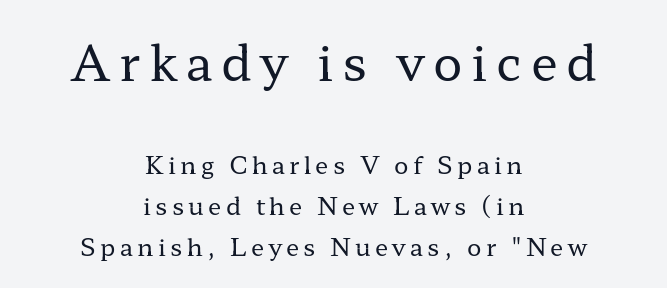
{"serif": "yes", "italic": "no", "bold": "no", "weight": "regular", "width": "wide", "stroke_contrast": "low", "x_height": "medium", "monospaced": "no", "underline": "no", "align": "center", "line_spacing": "normal", "line_spacing_ratio": 1.7, "larger_block": "first", "size_ratio": 2.04, "glyph_px": 49}
